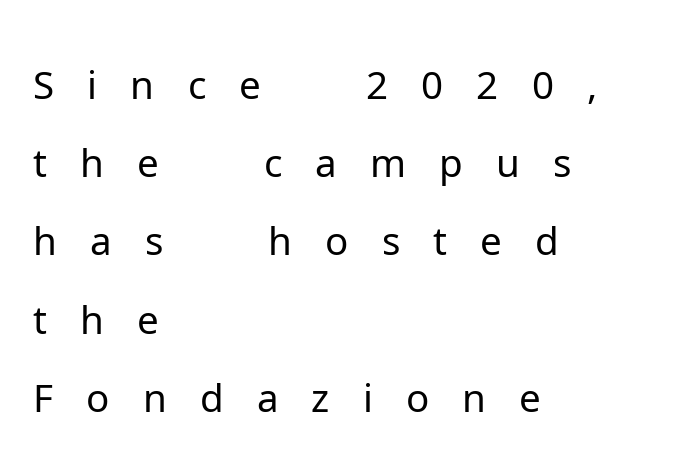
Notice how descenders almost collide with the ascenders below — that's tight leading. Check under the words: just untouched page. Nothing sits at the stroke ends, so this counts as sans-serif. Notice how the stems are strictly vertical — no italics here.
